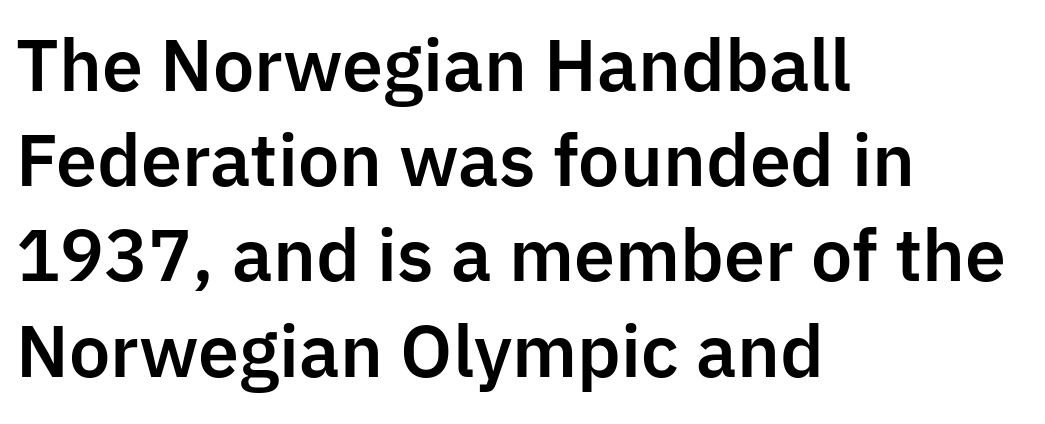
Q: Is the text italic (slanted)? A: No, it is upright.
Q: Is the typeface a serif or a sans-serif typeface? A: Sans-serif.
Q: Is the text underlined? A: No.
Q: How is the paragraph aligned? A: Left-aligned.
Q: Is the spacing between letters normal or unusually wide? A: Normal.
Q: Is the spacing between lines tight, normal or loose? A: Normal.
Q: Width (condensed, normal, or wide)? A: Normal.
Q: Stroke contrast? A: Low.
Q: x-height? A: Medium.
Q: Monospaced? A: No.
